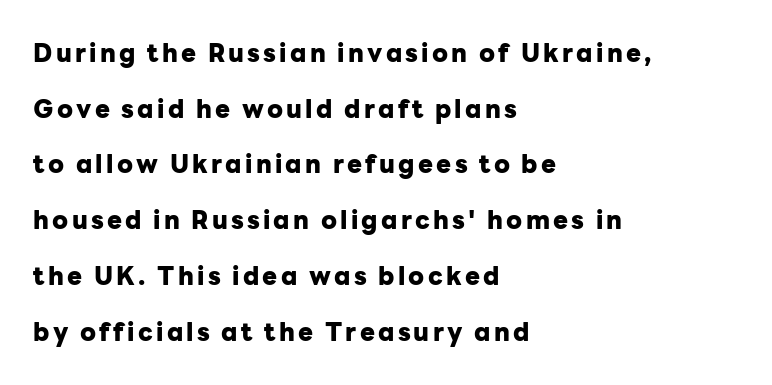
{"italic": "no", "bold": "yes", "underline": "no", "align": "left", "line_spacing": "loose", "line_spacing_ratio": 2.23, "glyph_px": 25}
